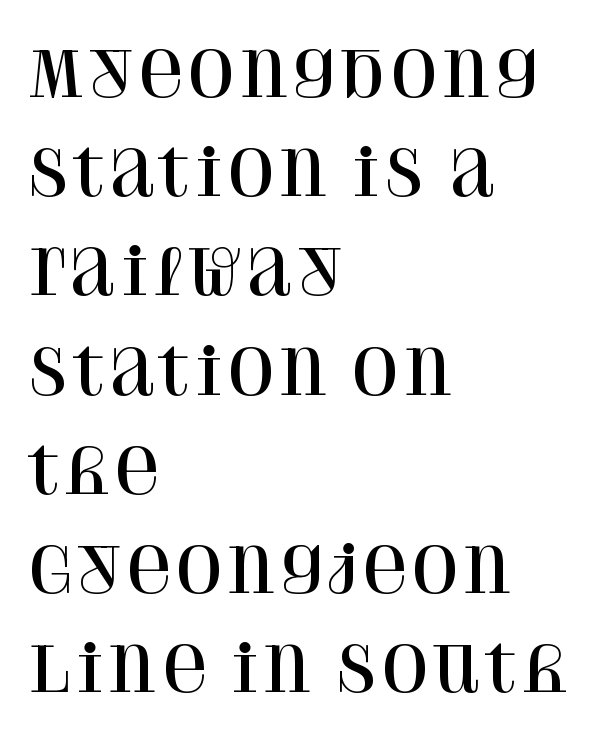
Q: Is the text italic (slanted)? A: No, it is upright.
Q: Is the typeface a serif or a sans-serif typeface? A: Serif.
Q: Is the text underlined? A: No.
Q: How is the paragraph aligned? A: Left-aligned.
Q: Is the spacing between letters normal or unusually wide? A: Normal.
Q: Is the spacing between lines tight, normal or loose? A: Normal.
Q: Width (condensed, normal, or wide)? A: Normal.
Q: Stroke contrast? A: High.
Q: x-height? A: Large.
Q: Monospaced? A: No.
